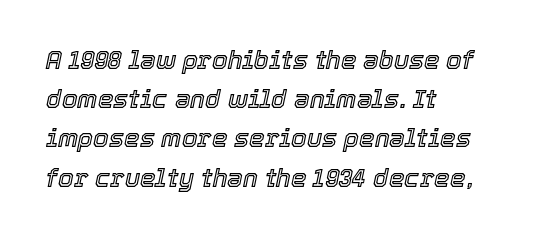
{"italic": "yes", "lean": "right", "slant_degrees": 12, "underline": "no", "align": "left", "line_spacing": "normal", "line_spacing_ratio": 1.57, "letter_spacing": "normal", "letter_spacing_em": 0.0, "glyph_px": 25}
